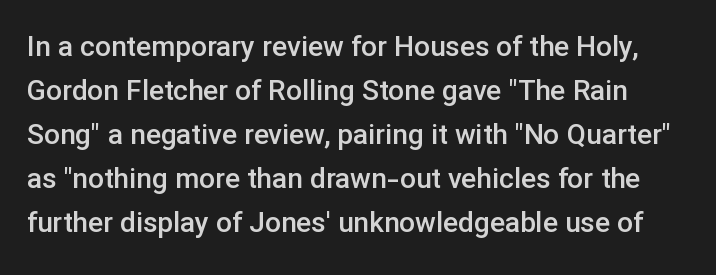
{"serif": "no", "italic": "no", "bold": "semi", "weight": "semibold", "width": "normal", "stroke_contrast": "low", "x_height": "medium", "monospaced": "no", "underline": "no", "line_spacing": "normal", "line_spacing_ratio": 1.57, "letter_spacing": "normal", "letter_spacing_em": 0.0, "glyph_px": 28}
